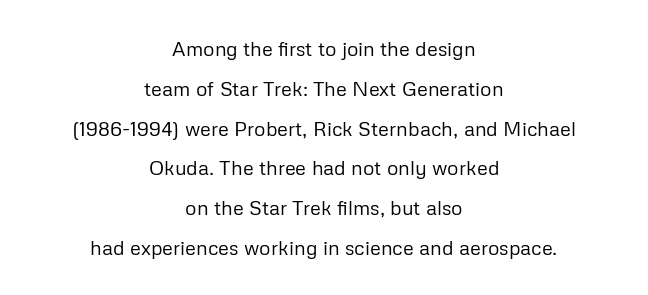
These lines keep a tight, regular rhythm from letter to letter. Ink coverage per letter is moderate at most. The paragraph shown floats in the horizontal middle. Whoever set this chose breathing room over compactness in the vertical rhythm. No word sits above an underline. This sample uses an upright cut, with every glyph sitting square on the baseline.
